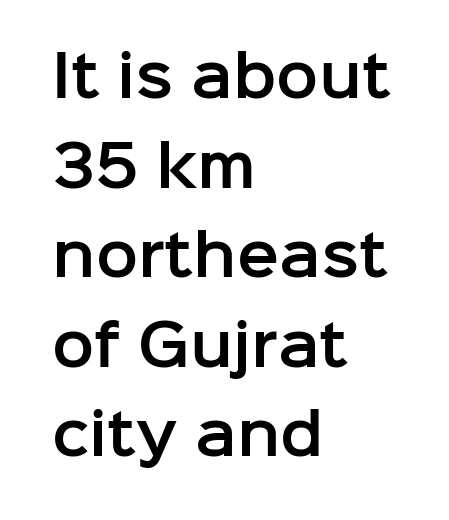
Layout note: lines flush left. No feet cap the strokes, marking this as sans-serif type. Check under the words: just untouched page. The specimen reads as upright at a glance.
